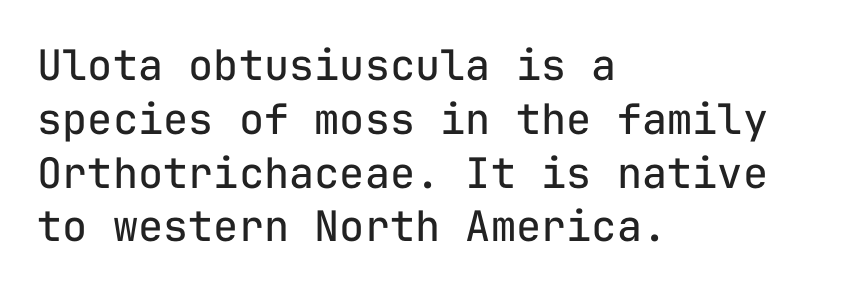
{"serif": "no", "italic": "no", "bold": "no", "weight": "regular", "width": "normal", "stroke_contrast": "low", "x_height": "medium", "monospaced": "yes", "underline": "no", "align": "left", "line_spacing": "normal", "line_spacing_ratio": 1.28, "letter_spacing": "normal", "letter_spacing_em": 0.0, "glyph_px": 42}
